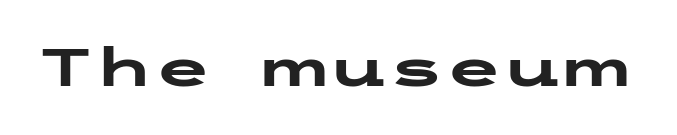
{"serif": "no", "italic": "no", "bold": "yes", "weight": "heavy", "width": "wide", "stroke_contrast": "low", "x_height": "medium", "underline": "no", "letter_spacing": "normal", "letter_spacing_em": 0.0, "glyph_px": 53}
